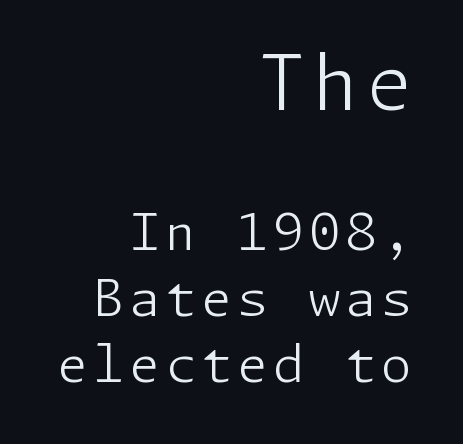
Q: Is the text bold? A: No.
Q: Is the text italic (slanted)? A: No, it is upright.
Q: Is the typeface a serif or a sans-serif typeface? A: Sans-serif.
Q: Is the text underlined? A: No.
Q: How is the paragraph aligned? A: Right-aligned.
Q: Is the spacing between lines tight, normal or loose? A: Normal.
Q: Which block of text is set in a larger size, the first (top) or the second (bottom)? A: The first (top) one.
Q: Width (condensed, normal, or wide)? A: Normal.
Q: Stroke contrast? A: Low.
Q: x-height? A: Medium.
